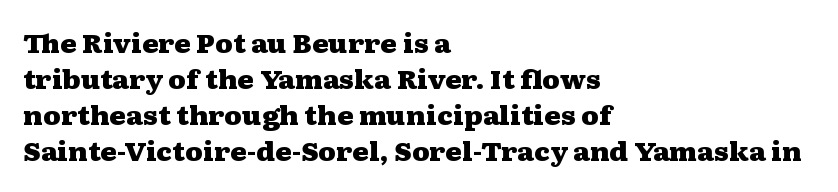
Nope, not italic — everything's standing straight. A normal amount of white space separates one row of letters from the next. Pretty heavy lettering here — definitely bold. Line starts are locked; line ends wander. Tracking here is standard; glyphs follow each other at the usual distance. Decoration check: the copy has no underline.
